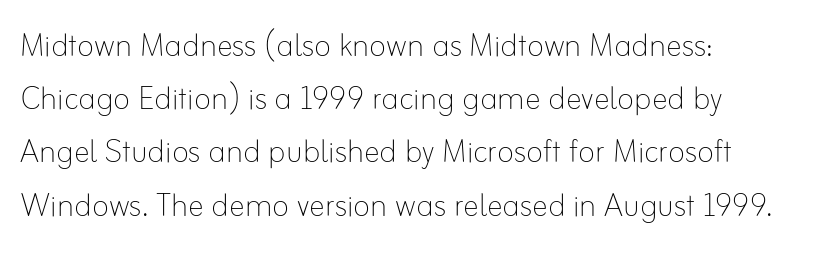
The image shows 40 px thin type, upright; set left-aligned, normal line spacing (1.33x), normal letter spacing, not underlined; low stroke contrast and a small x-height.
